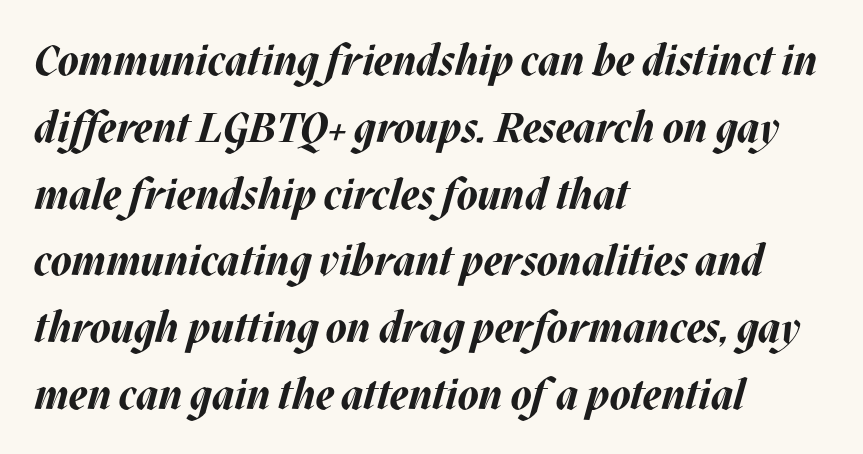
Q: Is the text bold? A: Yes.
Q: Is the text italic (slanted)? A: Yes, it leans right by about 17 degrees.
Q: Is the text underlined? A: No.
Q: How is the paragraph aligned? A: Left-aligned.
Q: Is the spacing between letters normal or unusually wide? A: Normal.
Q: Is the spacing between lines tight, normal or loose? A: Normal.
Q: Width (condensed, normal, or wide)? A: Normal.
Q: Stroke contrast? A: Medium.
Q: x-height? A: Large.
Q: Monospaced? A: No.
